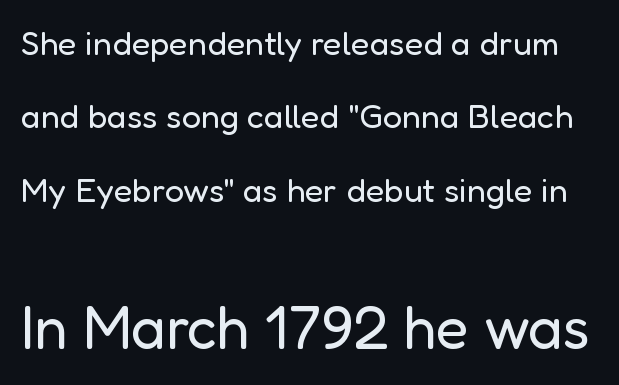
Q: Is the text bold? A: No.
Q: Is the text italic (slanted)? A: No, it is upright.
Q: Is the typeface a serif or a sans-serif typeface? A: Sans-serif.
Q: Is the text underlined? A: No.
Q: Is the spacing between letters normal or unusually wide? A: Normal.
Q: Is the spacing between lines tight, normal or loose? A: Loose.
Q: Which block of text is set in a larger size, the first (top) or the second (bottom)? A: The second (bottom) one.
Q: Width (condensed, normal, or wide)? A: Normal.
Q: Stroke contrast? A: Low.
Q: x-height? A: Medium.
Q: Monospaced? A: No.
